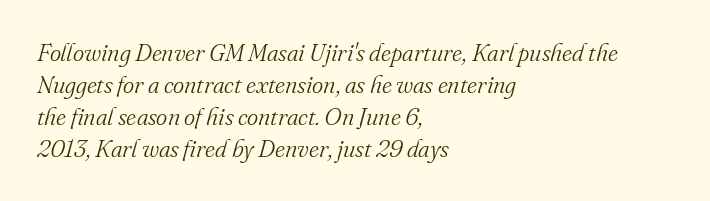
Words appear dense and cohesive because spacing is normal. These lines were composed using italics. Nobody drew a line under any word here. No chunkiness to these letters — they're not bold.
